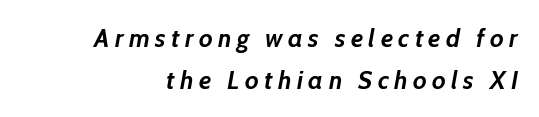
The type is letterspaced generously, with wide tracking. Any mark beneath the type? The region is blank. Chunky letters — that's bold for sure. Vertical spacing — default. Looking at the ascenders, they clearly lean.
